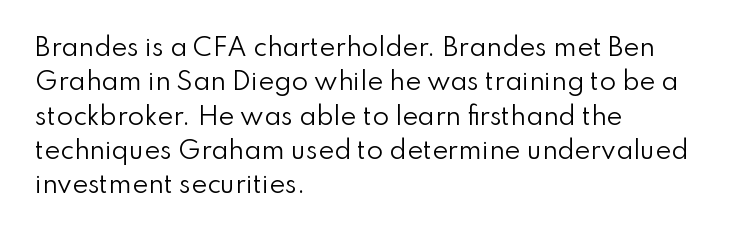
Vertical stems look standard width or narrower in stroke. Default kerning and tracking; the words read as compact shapes. These lines are set flush left with a ragged right edge. The baseline area is clear.
